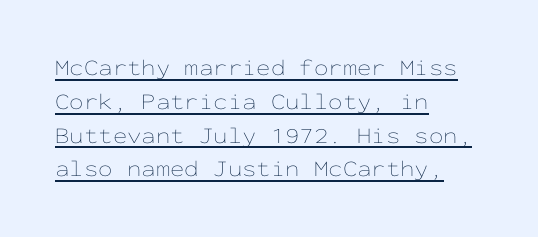
Q: Is the text bold? A: No.
Q: Is the text italic (slanted)? A: No, it is upright.
Q: Is the text underlined? A: Yes.
Q: How is the paragraph aligned? A: Left-aligned.
Q: Is the spacing between letters normal or unusually wide? A: Normal.
Q: Is the spacing between lines tight, normal or loose? A: Normal.
